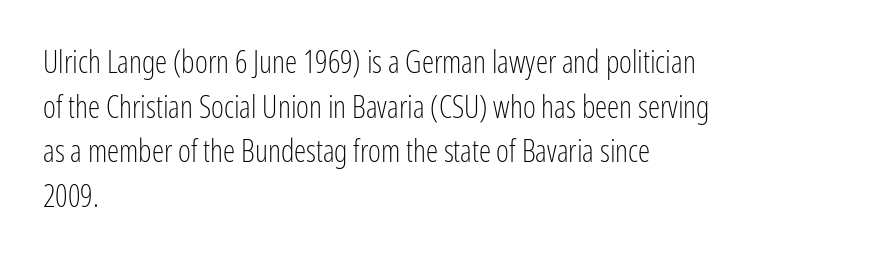
The image shows 31 px light, condensed sans-serif type, upright; set left-aligned, normal line spacing (1.44x), normal letter spacing, not underlined; low stroke contrast and a medium x-height.
